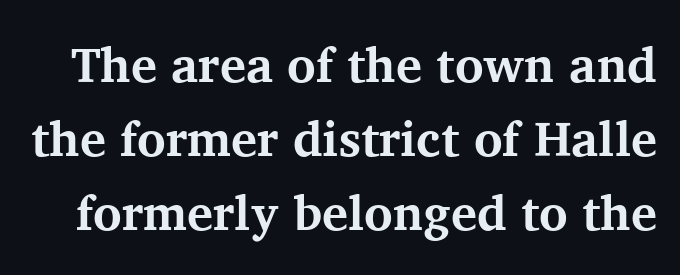
{"serif": "yes", "italic": "no", "bold": "yes", "weight": "bold", "width": "normal", "stroke_contrast": "medium", "x_height": "medium", "monospaced": "no", "underline": "no", "line_spacing": "normal", "line_spacing_ratio": 1.51, "letter_spacing": "normal", "letter_spacing_em": 0.0, "glyph_px": 49}
